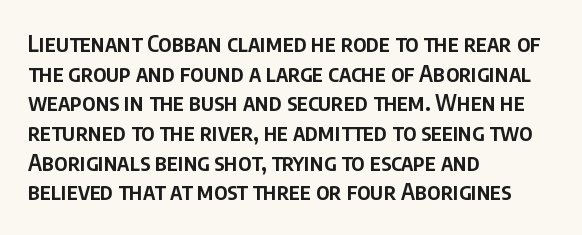
{"italic": "no", "bold": "semi", "underline": "no", "align": "left", "line_spacing": "normal", "line_spacing_ratio": 1.29, "letter_spacing": "normal", "letter_spacing_em": 0.0, "glyph_px": 23}
